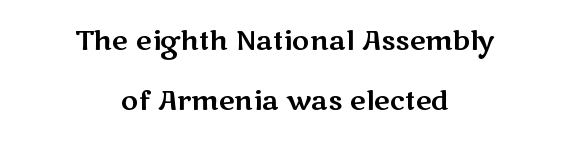
The image shows 27 px text type, upright; set centered, loose line spacing (2.24x), normal letter spacing, not underlined.
